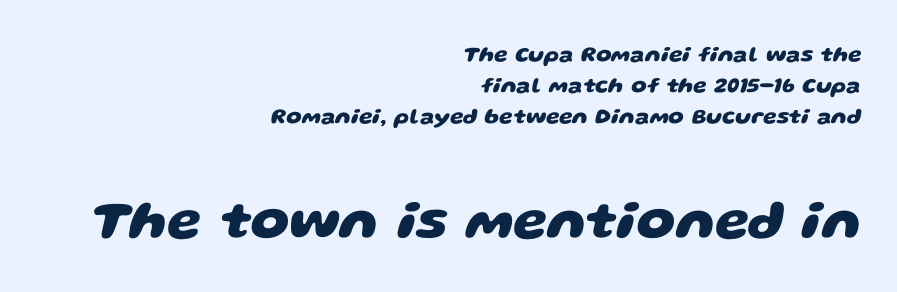
The image shows 55 px heavy, wide sans-serif type; set right-aligned, normal line spacing (1.42x), normal letter spacing, not underlined; the second (bottom) block is 2.5x larger; low stroke contrast and a large x-height.
